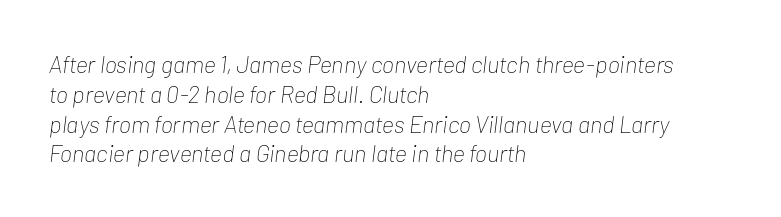
Words float on clear page, feet unadorned. There's an unmistakable incline to the writing here. Line beginnings align vertically; line endings do not. Weight: in the light-to-regular range. The horizontal fit of the characters is conventional and even.
